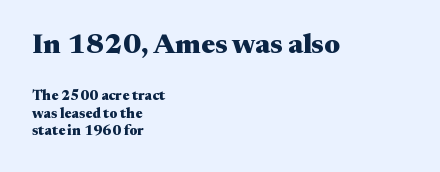
Character size in the leading block exceeds that of the trailing block. This rendering features lettering with no underline. The typeface chosen for these lines features serifs. Here the designer chose a conventional face with non-uniform glyph widths.
